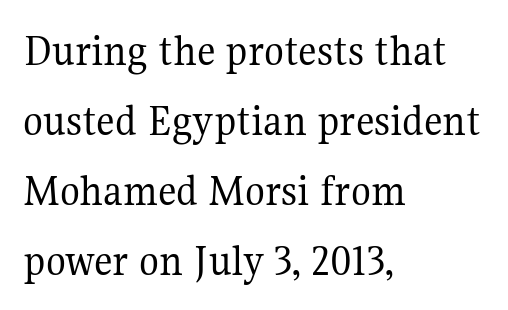
The letterforms sit at book weight or below. The vertical gap from one line to the next is medium. This rendering uses left alignment, leaving the right contour irregular. Anything drawn beneath the words? Only blank space. Note the varied advance widths — an 'i' is clearly narrower than an 'm'.
